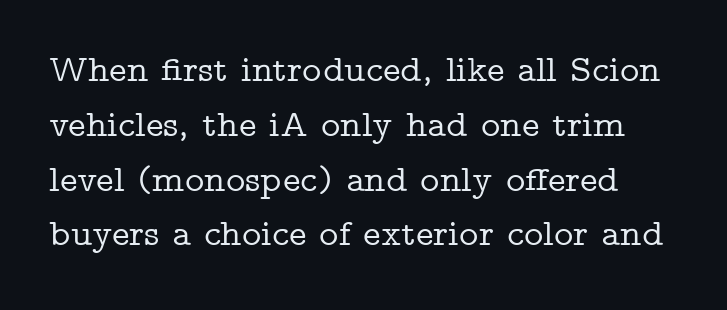
Q: Is the text italic (slanted)? A: No, it is upright.
Q: Is the typeface a serif or a sans-serif typeface? A: Serif.
Q: Is the text underlined? A: No.
Q: Is the spacing between letters normal or unusually wide? A: Normal.
Q: Is the spacing between lines tight, normal or loose? A: Normal.
Q: Width (condensed, normal, or wide)? A: Wide.
Q: Stroke contrast? A: Low.
Q: x-height? A: Medium.
Q: Monospaced? A: No.
